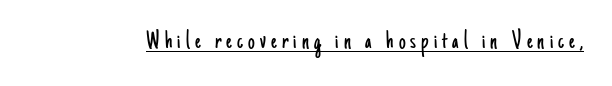
Q: Is the text bold? A: No.
Q: Is the text italic (slanted)? A: No, it is upright.
Q: Is the text underlined? A: Yes.
